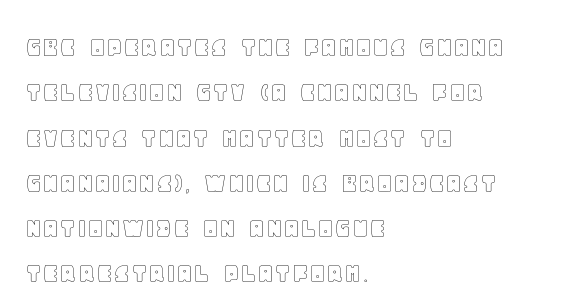
Evenly set lines give the paragraph a standard silhouette. A typesetter would mark this as roman, not italic. Inter-character spacing is left at the font's built-in metrics. Glance below the letters and you will spot only blank space.
